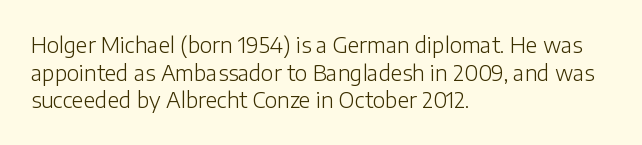
{"italic": "no", "bold": "no", "underline": "no", "align": "left", "line_spacing": "normal", "line_spacing_ratio": 1.32, "letter_spacing": "normal", "letter_spacing_em": 0.0, "glyph_px": 21}
